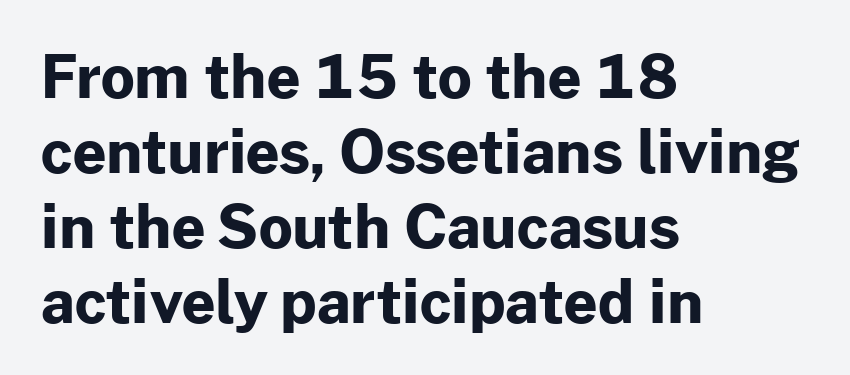
The leading is moderate, giving the passage an even texture. Line starts are locked; line ends wander. The letters advance in unequal steps, a hallmark of proportional type. These lines keep a tight, regular rhythm from letter to letter. No italicization has been applied; the sample stays upright. Lines of text with bare space underneath.
